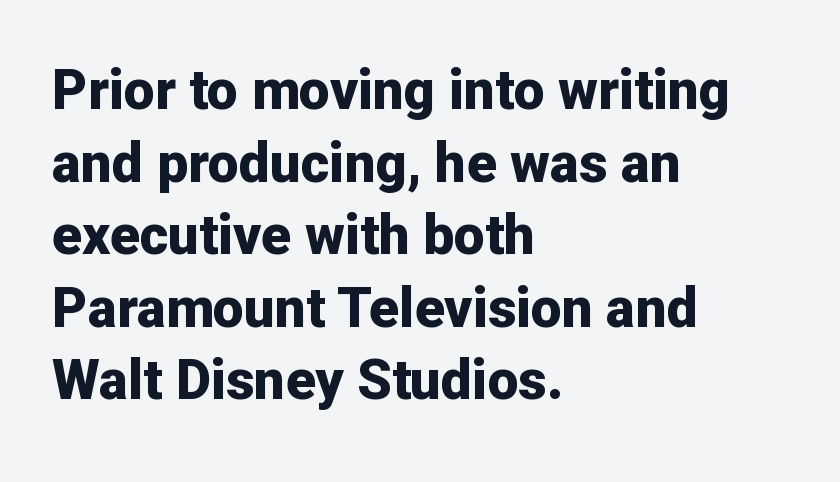
Q: Is the text bold? A: Yes.
Q: Is the text italic (slanted)? A: No, it is upright.
Q: Is the typeface a serif or a sans-serif typeface? A: Sans-serif.
Q: Is the text underlined? A: No.
Q: How is the paragraph aligned? A: Left-aligned.
Q: Is the spacing between letters normal or unusually wide? A: Normal.
Q: Is the spacing between lines tight, normal or loose? A: Normal.
Q: Width (condensed, normal, or wide)? A: Normal.
Q: Stroke contrast? A: Low.
Q: x-height? A: Medium.
Q: Monospaced? A: No.
